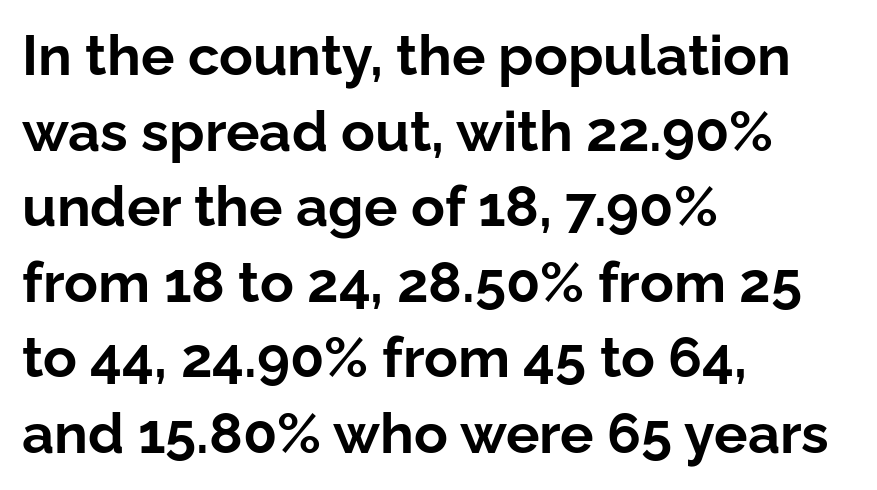
Q: Is the text bold? A: Yes.
Q: Is the text italic (slanted)? A: No, it is upright.
Q: Is the typeface a serif or a sans-serif typeface? A: Sans-serif.
Q: Is the text underlined? A: No.
Q: How is the paragraph aligned? A: Left-aligned.
Q: Is the spacing between letters normal or unusually wide? A: Normal.
Q: Is the spacing between lines tight, normal or loose? A: Normal.
Q: Width (condensed, normal, or wide)? A: Normal.
Q: Stroke contrast? A: Low.
Q: x-height? A: Medium.
Q: Monospaced? A: No.
